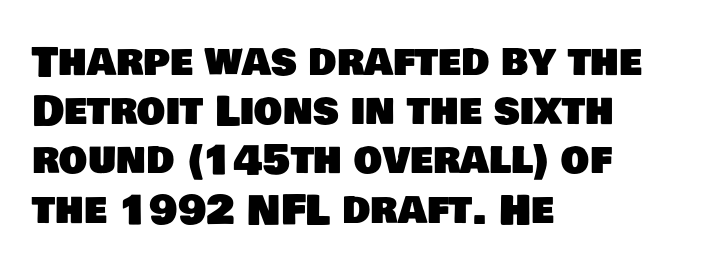
Lines of text with bare space underneath. This sample uses a sans-serif face. Characters follow at the spacing the type designer built in. Looks like regular typesetting: each glyph gets only the width it needs. The rendering anchors every line to the left-hand side.
